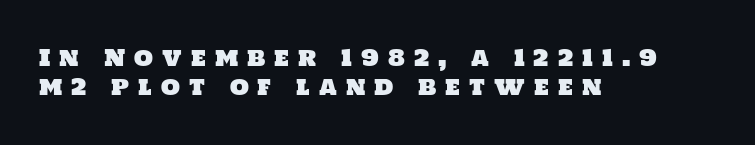
Q: Is the text underlined? A: No.
Q: How is the paragraph aligned? A: Left-aligned.
Q: Is the spacing between letters normal or unusually wide? A: Unusually wide.
Q: Is the spacing between lines tight, normal or loose? A: Normal.
